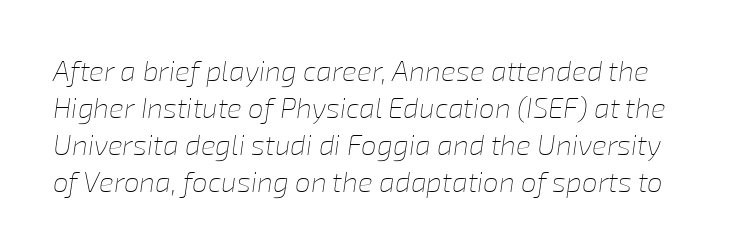
The image shows 28 px thin type, italic (leaning right); set normal line spacing (1.32x), normal letter spacing, not underlined; low stroke contrast and a medium x-height.
